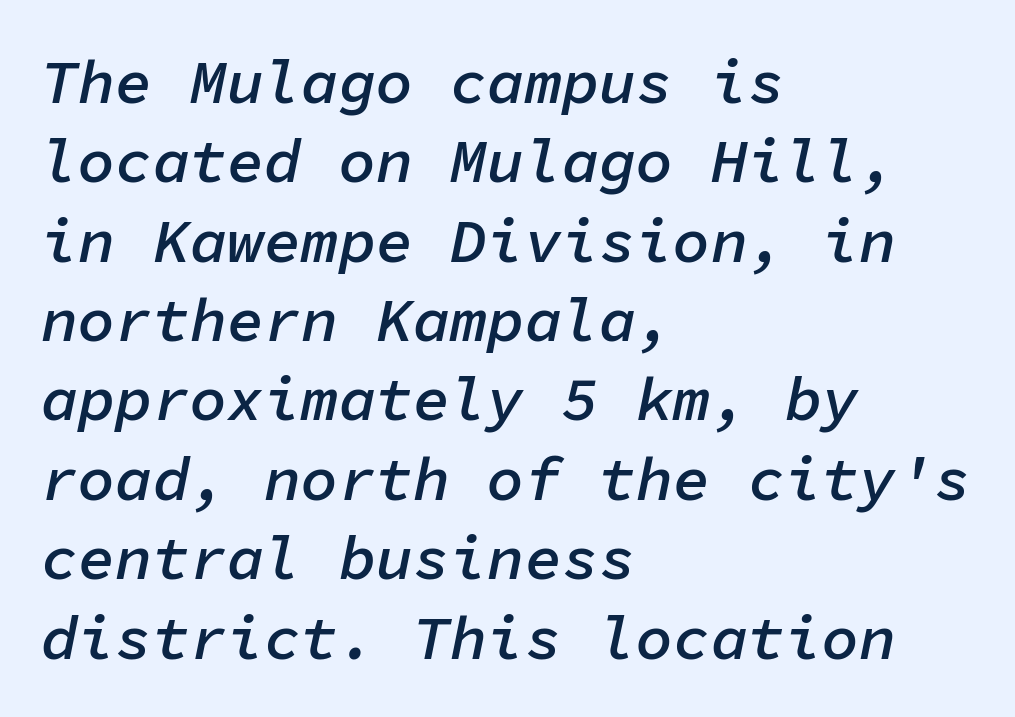
The image shows 62 px semibold type, italic (leaning right), monospaced; set left-aligned, normal line spacing (1.28x), normal letter spacing, not underlined; low stroke contrast and a medium x-height.
